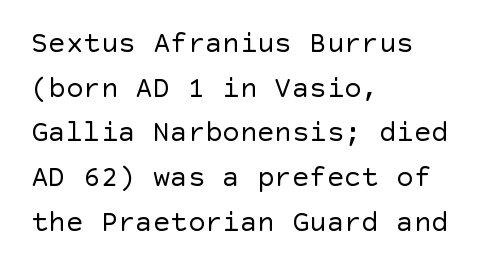
Q: Is the text bold? A: No.
Q: Is the text italic (slanted)? A: No, it is upright.
Q: Is the typeface a serif or a sans-serif typeface? A: Sans-serif.
Q: Is the text underlined? A: No.
Q: How is the paragraph aligned? A: Left-aligned.
Q: Is the spacing between letters normal or unusually wide? A: Normal.
Q: Is the spacing between lines tight, normal or loose? A: Normal.
Q: Width (condensed, normal, or wide)? A: Normal.
Q: x-height? A: Large.
